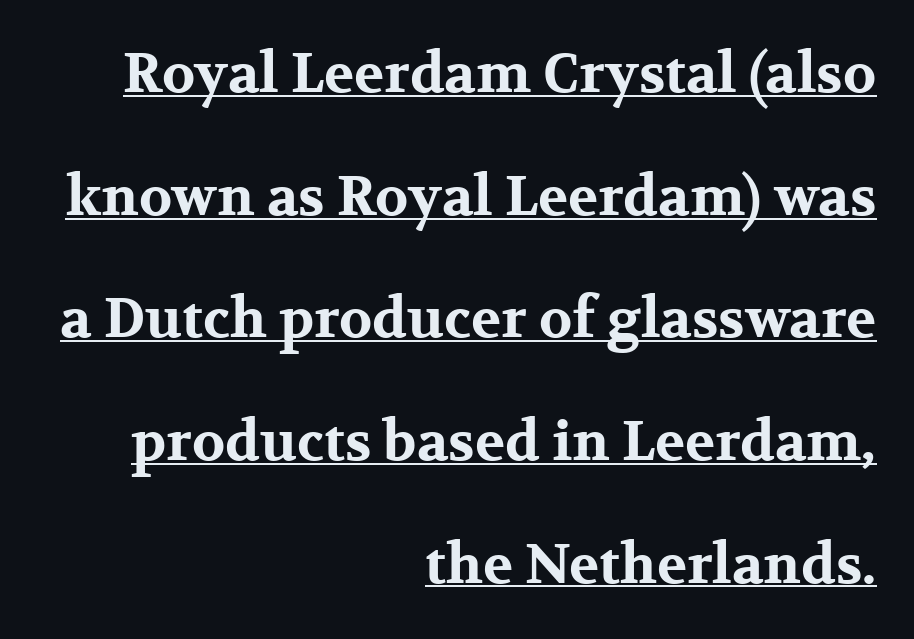
Students, observe the line beneath the letters — that is underlining. Stroke terminals: seriffed. Loosely led — the rows are spread out. The face used here is proportionally spaced, like ordinary book or web type. Posture: vertical.
